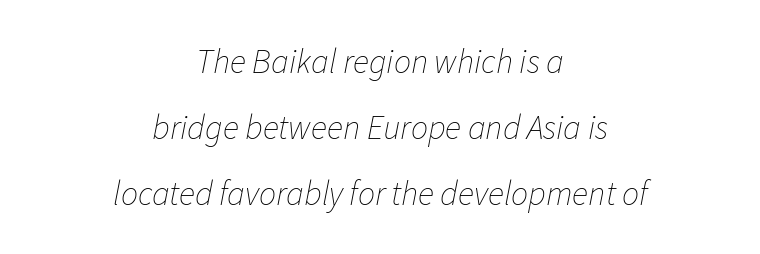
Q: Is the text bold? A: No.
Q: Is the text italic (slanted)? A: Yes, it leans right by about 11 degrees.
Q: Is the text underlined? A: No.
Q: How is the paragraph aligned? A: Centered.
Q: Is the spacing between letters normal or unusually wide? A: Normal.
Q: Is the spacing between lines tight, normal or loose? A: Loose.
Q: Width (condensed, normal, or wide)? A: Normal.
Q: Stroke contrast? A: Low.
Q: x-height? A: Medium.
Q: Monospaced? A: No.
